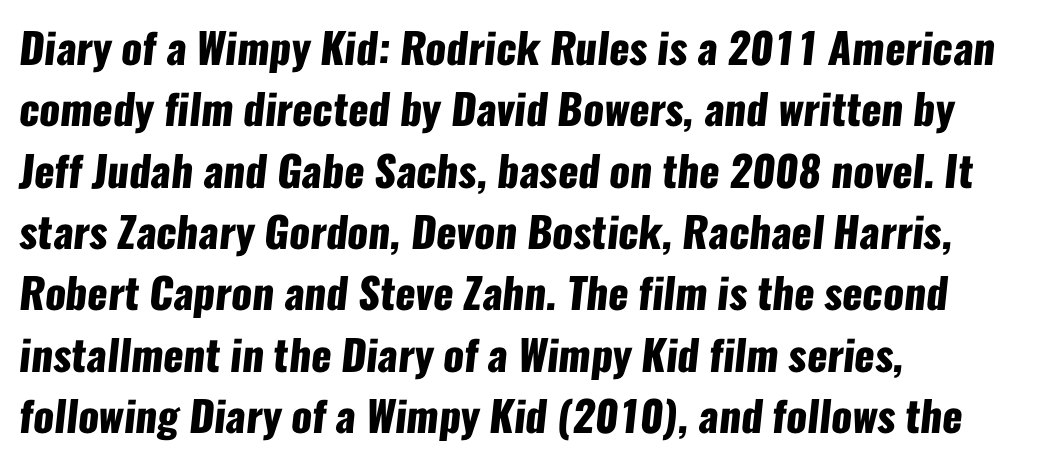
Q: Is the text bold? A: Yes.
Q: Is the typeface a serif or a sans-serif typeface? A: Sans-serif.
Q: Is the text underlined? A: No.
Q: How is the paragraph aligned? A: Left-aligned.
Q: Is the spacing between letters normal or unusually wide? A: Normal.
Q: Is the spacing between lines tight, normal or loose? A: Normal.
Q: Width (condensed, normal, or wide)? A: Condensed.
Q: Stroke contrast? A: Low.
Q: x-height? A: Medium.
Q: Monospaced? A: No.
